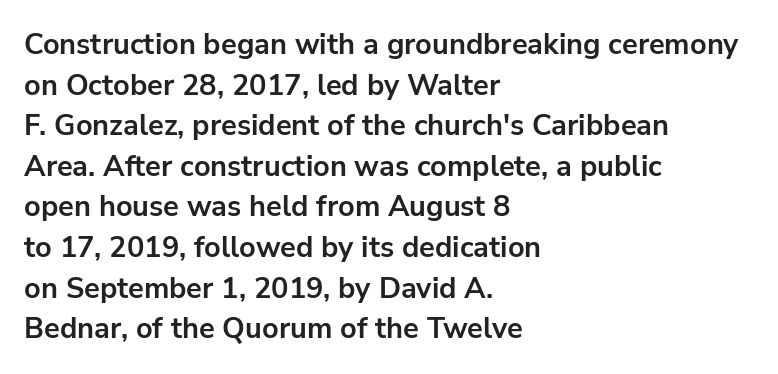
The image shows 29 px bold sans-serif type, upright; set left-aligned, normal line spacing (1.4x), normal letter spacing, not underlined; low stroke contrast and a medium x-height.
